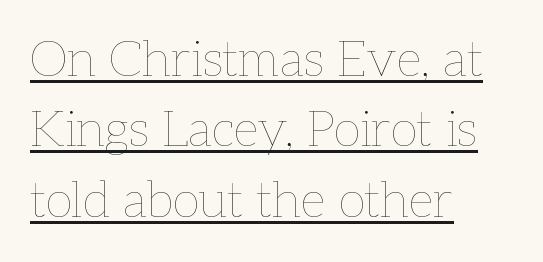
The letters advance in unequal steps, a hallmark of proportional type. Letter spacing: default. Underlined type. Nope, not italic — everything's standing straight. Compared with a centered layout, this one pins lines to the left instead.
